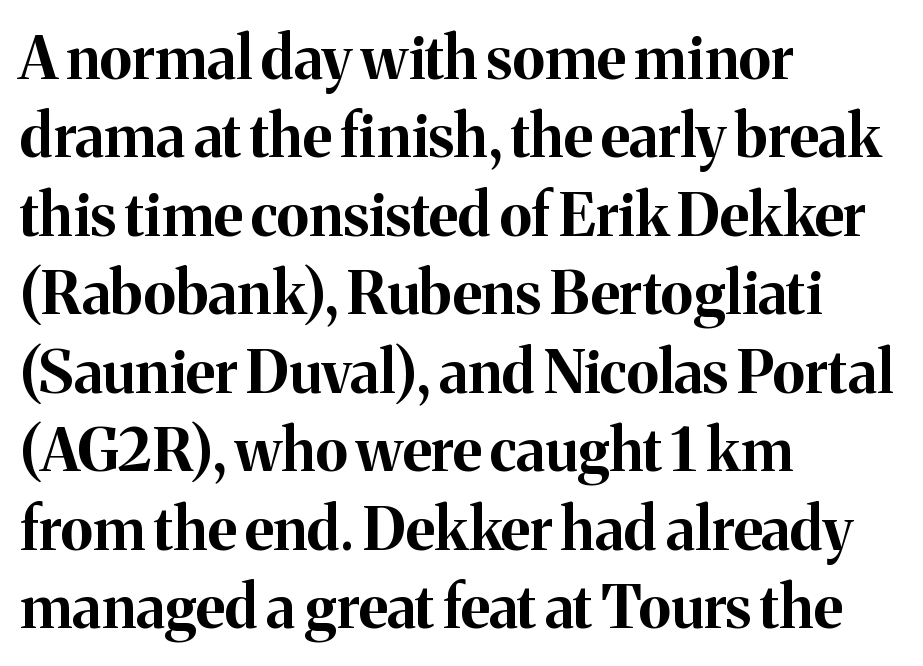
{"serif": "yes", "italic": "no", "bold": "yes", "weight": "bold", "width": "normal", "stroke_contrast": "medium", "x_height": "medium", "monospaced": "no", "underline": "no", "align": "left", "line_spacing": "normal", "line_spacing_ratio": 1.33, "letter_spacing": "normal", "letter_spacing_em": 0.0, "glyph_px": 59}
